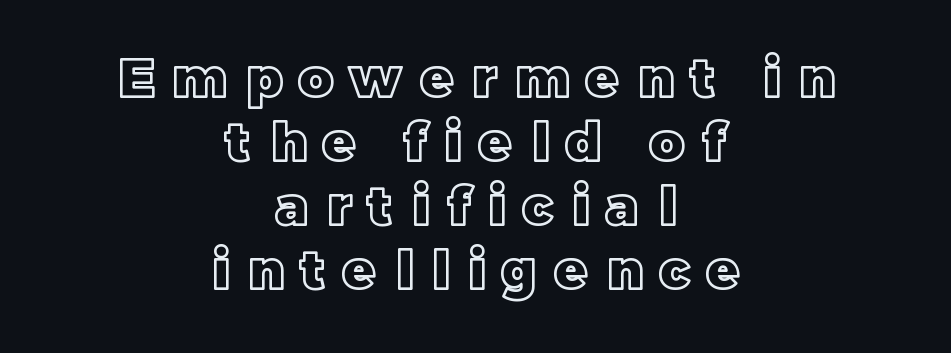
Q: Is the text italic (slanted)? A: No, it is upright.
Q: Is the text underlined? A: No.
Q: How is the paragraph aligned? A: Centered.
Q: Is the spacing between letters normal or unusually wide? A: Unusually wide.
Q: Width (condensed, normal, or wide)? A: Normal.
Q: x-height? A: Large.
Q: Monospaced? A: No.
